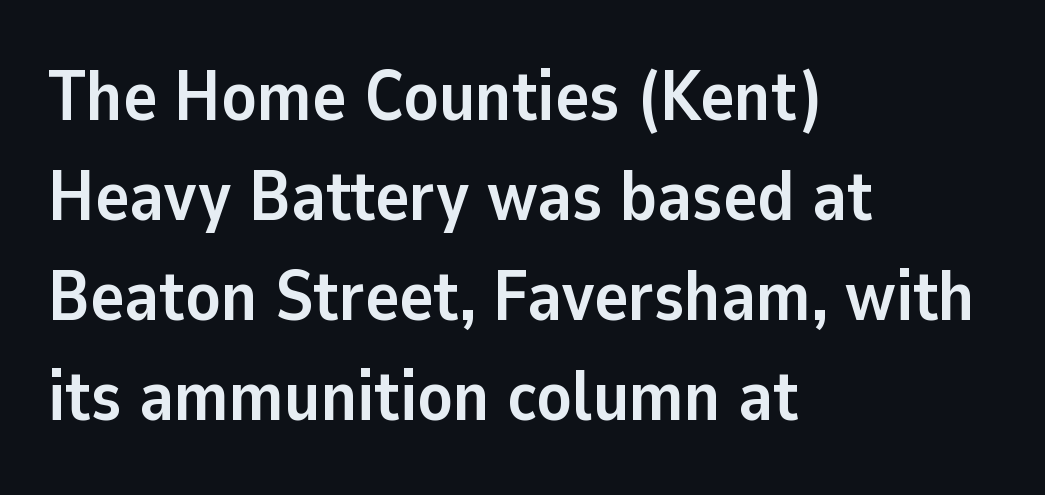
The image shows 71 px semibold sans-serif type, upright; set left-aligned, normal line spacing (1.41x), normal letter spacing, not underlined; low stroke contrast and a medium x-height.
